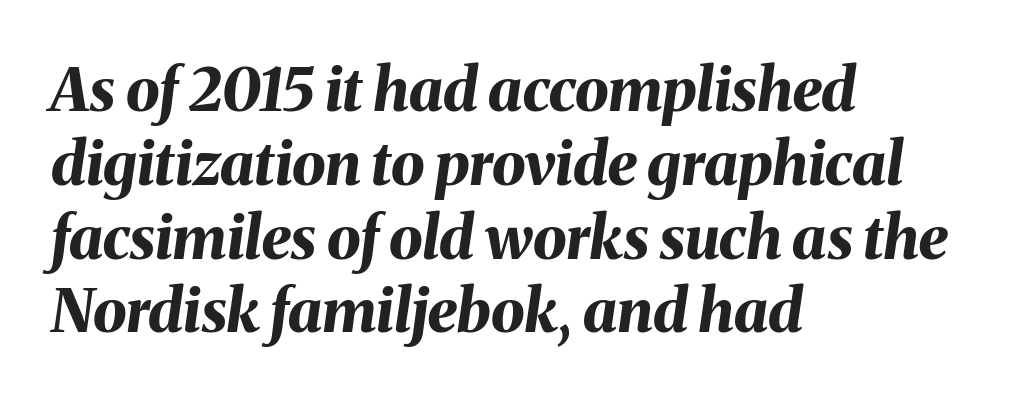
Designer's note — italics engaged. What stands out about the letter spacing? Nothing — it is the standard amount. Line starts are locked; line ends wander. Underline: absent.
